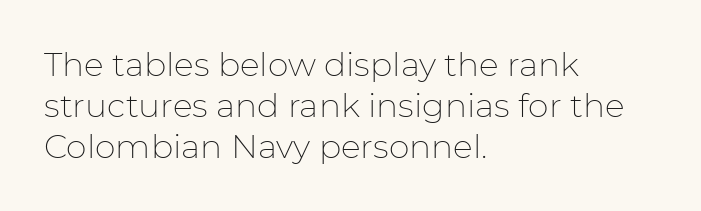
Q: Is the text bold? A: No.
Q: Is the text italic (slanted)? A: No, it is upright.
Q: Is the typeface a serif or a sans-serif typeface? A: Sans-serif.
Q: Is the text underlined? A: No.
Q: How is the paragraph aligned? A: Left-aligned.
Q: Is the spacing between letters normal or unusually wide? A: Normal.
Q: Width (condensed, normal, or wide)? A: Normal.
Q: Stroke contrast? A: Low.
Q: x-height? A: Medium.
Q: Monospaced? A: No.
